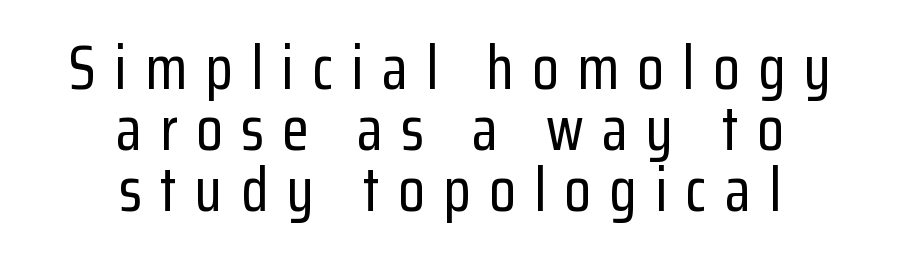
{"serif": "no", "italic": "no", "width": "condensed", "stroke_contrast": "low", "x_height": "medium", "monospaced": "no", "underline": "no", "align": "center", "line_spacing": "tight", "line_spacing_ratio": 1.0, "letter_spacing": "wide", "letter_spacing_em": 0.3, "glyph_px": 61}
